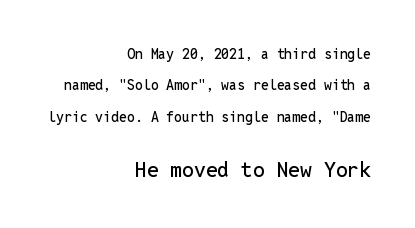
{"italic": "no", "underline": "no", "align": "right", "line_spacing": "loose", "line_spacing_ratio": 2.24, "letter_spacing": "normal", "letter_spacing_em": 0.0, "larger_block": "second", "size_ratio": 1.5, "glyph_px": 21}
